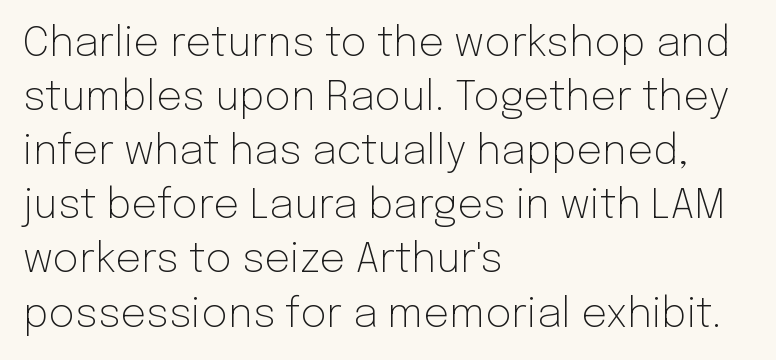
Q: Is the text bold? A: No.
Q: Is the text italic (slanted)? A: No, it is upright.
Q: Is the typeface a serif or a sans-serif typeface? A: Sans-serif.
Q: Is the text underlined? A: No.
Q: How is the paragraph aligned? A: Left-aligned.
Q: Is the spacing between letters normal or unusually wide? A: Normal.
Q: Is the spacing between lines tight, normal or loose? A: Normal.
Q: Width (condensed, normal, or wide)? A: Normal.
Q: Stroke contrast? A: Low.
Q: x-height? A: Medium.
Q: Monospaced? A: No.
